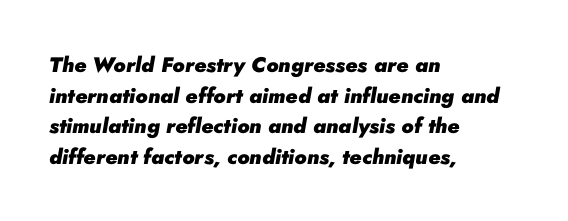
Slant detected: the letters are inclined. Quick note: interline space is typical. The passage is arranged the way most books set body copy — flush left. The baseline area is clear. Caption: bold face, heavy strokes.
